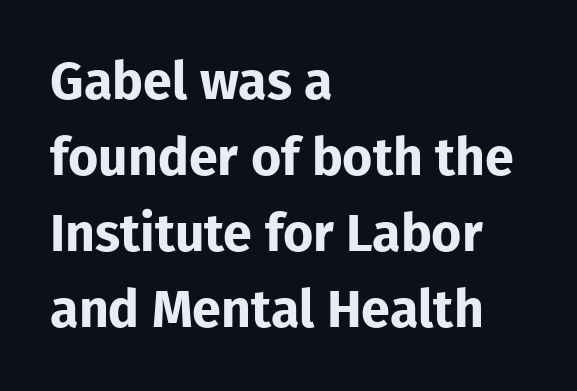
Underline: absent. Is this a fixed-width face? No — the glyphs have proportional, varying widths. Short note: letters normally spaced. Heavy, bold letterforms. The letters stand upright; this is a roman face.
